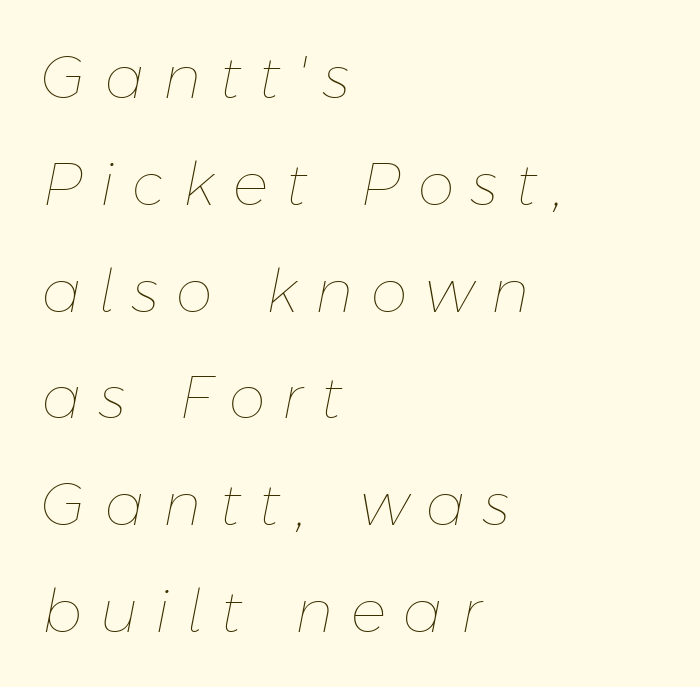
The image shows 59 px thin type, italic (leaning right); set left-aligned, line spacing 1.81x, unusually wide letter spacing (+0.3 em), not underlined; low stroke contrast and a medium x-height.
